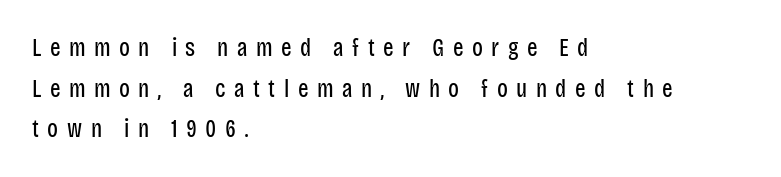
Q: Is the text bold? A: No.
Q: Is the text italic (slanted)? A: No, it is upright.
Q: Is the text underlined? A: No.
Q: How is the paragraph aligned? A: Left-aligned.
Q: Is the spacing between letters normal or unusually wide? A: Unusually wide.
Q: Is the spacing between lines tight, normal or loose? A: Normal.
